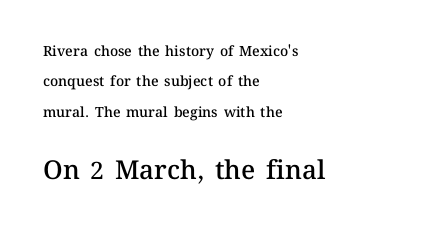
Q: Is the text bold? A: Semi-bold.
Q: Is the text italic (slanted)? A: No, it is upright.
Q: Is the text underlined? A: No.
Q: How is the paragraph aligned? A: Left-aligned.
Q: Is the spacing between letters normal or unusually wide? A: Normal.
Q: Is the spacing between lines tight, normal or loose? A: Loose.
Q: Which block of text is set in a larger size, the first (top) or the second (bottom)? A: The second (bottom) one.
